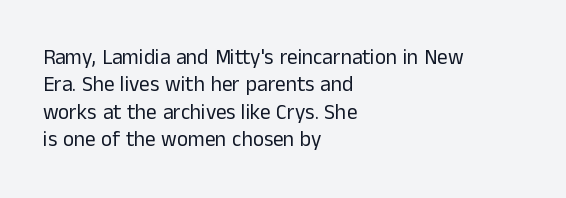
The image shows 21 px text type, upright; set left-aligned, normal line spacing (1.3x), normal letter spacing, not underlined.
